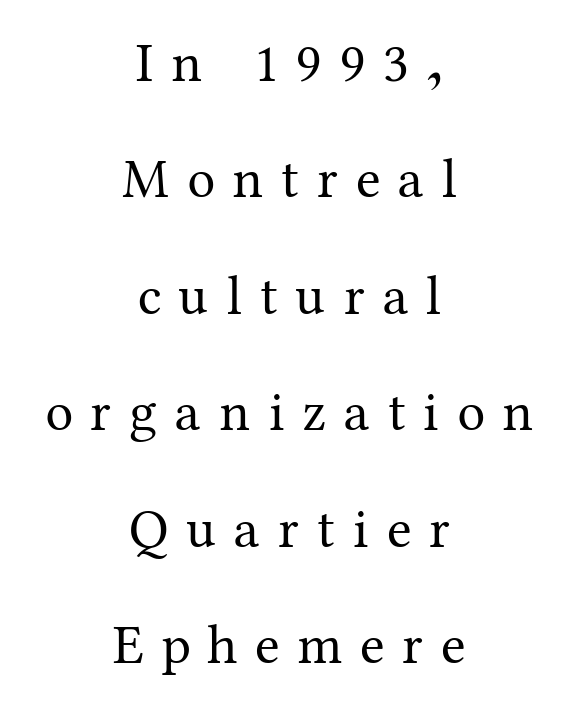
Q: Is the text bold? A: No.
Q: Is the text italic (slanted)? A: No, it is upright.
Q: Is the typeface a serif or a sans-serif typeface? A: Serif.
Q: Is the text underlined? A: No.
Q: How is the paragraph aligned? A: Centered.
Q: Is the spacing between letters normal or unusually wide? A: Unusually wide.
Q: Is the spacing between lines tight, normal or loose? A: Loose.
Q: Width (condensed, normal, or wide)? A: Normal.
Q: Stroke contrast? A: Medium.
Q: x-height? A: Medium.
Q: Monospaced? A: No.
